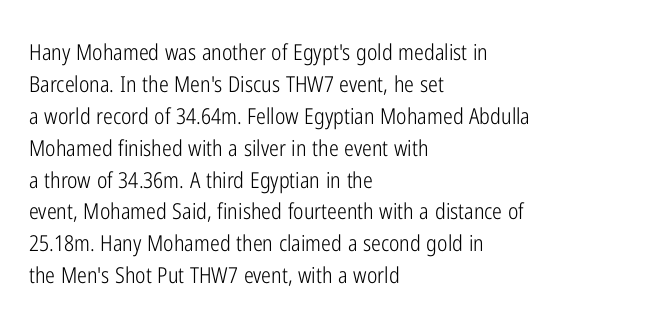
Q: Is the text bold? A: No.
Q: Is the text italic (slanted)? A: No, it is upright.
Q: Is the text underlined? A: No.
Q: How is the paragraph aligned? A: Left-aligned.
Q: Is the spacing between letters normal or unusually wide? A: Normal.
Q: Is the spacing between lines tight, normal or loose? A: Normal.
